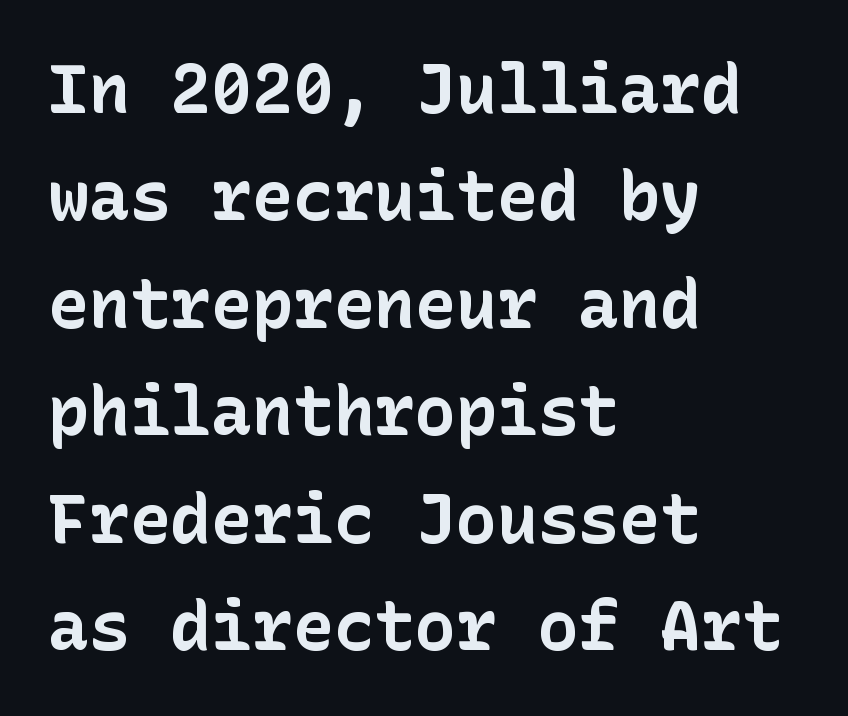
Q: Is the text bold? A: Yes.
Q: Is the text italic (slanted)? A: No, it is upright.
Q: Is the typeface a serif or a sans-serif typeface? A: Sans-serif.
Q: Is the text underlined? A: No.
Q: How is the paragraph aligned? A: Left-aligned.
Q: Is the spacing between letters normal or unusually wide? A: Normal.
Q: Is the spacing between lines tight, normal or loose? A: Normal.
Q: Width (condensed, normal, or wide)? A: Normal.
Q: Stroke contrast? A: Low.
Q: x-height? A: Medium.
